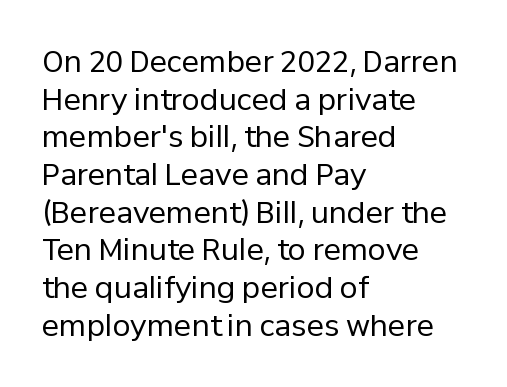
Q: Is the text bold? A: No.
Q: Is the text italic (slanted)? A: No, it is upright.
Q: Is the typeface a serif or a sans-serif typeface? A: Sans-serif.
Q: Is the text underlined? A: No.
Q: How is the paragraph aligned? A: Left-aligned.
Q: Is the spacing between letters normal or unusually wide? A: Normal.
Q: Is the spacing between lines tight, normal or loose? A: Normal.
Q: Width (condensed, normal, or wide)? A: Normal.
Q: Stroke contrast? A: Low.
Q: x-height? A: Medium.
Q: Monospaced? A: No.
